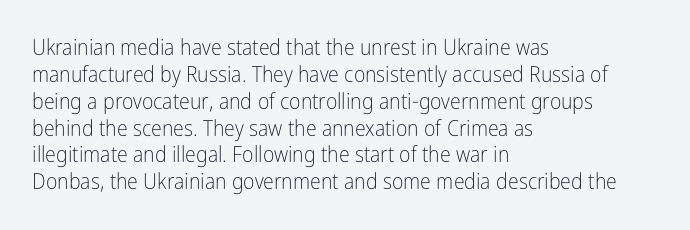
{"italic": "no", "bold": "no", "underline": "no", "align": "left", "line_spacing_ratio": 1.22, "letter_spacing": "normal", "letter_spacing_em": 0.0, "glyph_px": 22}
